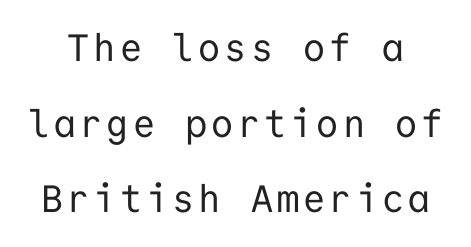
The passage shown is typed in a monospace face where columns stay perfectly aligned. A great deal of white space separates one row of letters from the next. The glyphs are unaccompanied by any horizontal stroke below them. The typography opts for an upright posture over an oblique one. Observe the absence of serifs on each vertical stroke in this sample. The letters look calm and open, with moderate or lighter stems.
